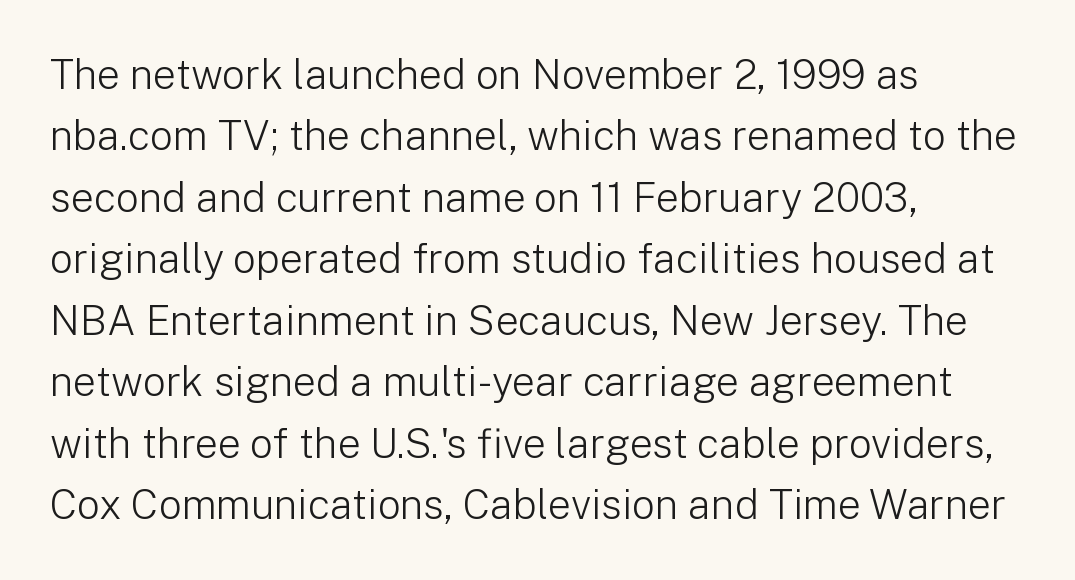
Q: Is the text bold? A: No.
Q: Is the text italic (slanted)? A: No, it is upright.
Q: Is the typeface a serif or a sans-serif typeface? A: Sans-serif.
Q: Is the text underlined? A: No.
Q: How is the paragraph aligned? A: Left-aligned.
Q: Is the spacing between letters normal or unusually wide? A: Normal.
Q: Is the spacing between lines tight, normal or loose? A: Normal.
Q: Width (condensed, normal, or wide)? A: Normal.
Q: Stroke contrast? A: Low.
Q: x-height? A: Medium.
Q: Monospaced? A: No.
